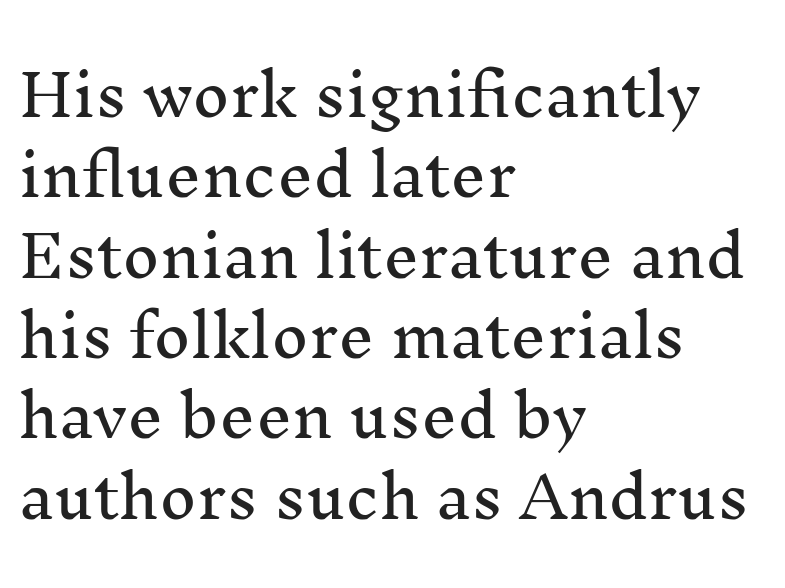
Q: Is the text italic (slanted)? A: No, it is upright.
Q: Is the typeface a serif or a sans-serif typeface? A: Serif.
Q: Is the text underlined? A: No.
Q: How is the paragraph aligned? A: Left-aligned.
Q: Is the spacing between letters normal or unusually wide? A: Normal.
Q: Is the spacing between lines tight, normal or loose? A: Normal.
Q: Width (condensed, normal, or wide)? A: Normal.
Q: Stroke contrast? A: Medium.
Q: x-height? A: Medium.
Q: Monospaced? A: No.
